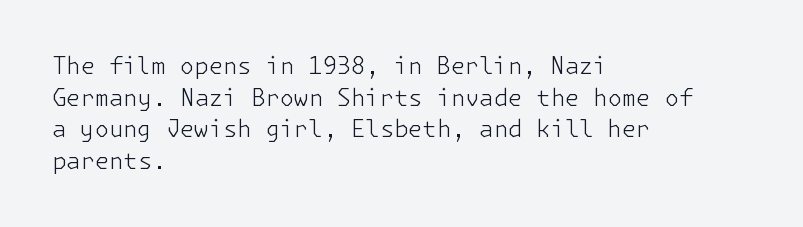
A roman cut, with each character standing at attention. Line spacing here is normal. The text block is weighted toward the left margin, trailing off unevenly rightward. Lines of text with bare space underneath. Nothing unusual about the tracking: characters are spaced as the font intends. A quiet, ordinary-to-light weight characterises the typeface.
